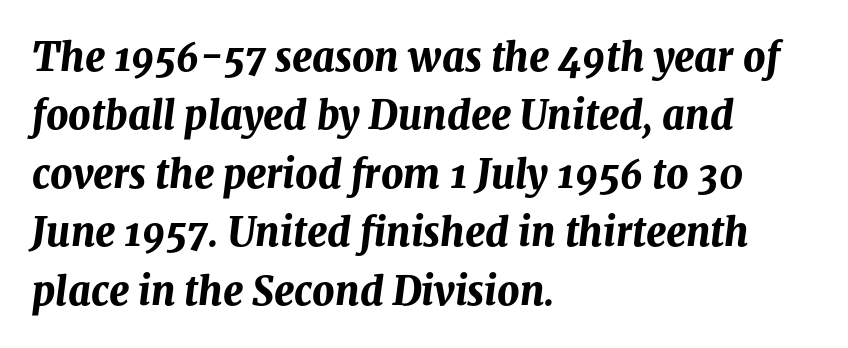
Note the varied advance widths — an 'i' is clearly narrower than an 'm'. In terms of leading, this rendering sits right in the middle. Here the glyphs are tracked normally, forming tight word shapes. The rendering applies a slant to the glyphs. The foot of each line stays bare and open.
